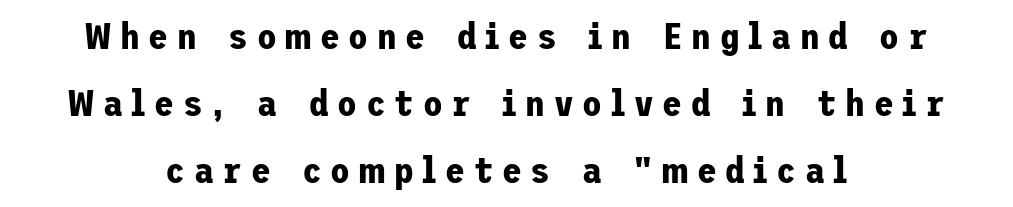
{"serif": "no", "italic": "no", "bold": "yes", "weight": "bold", "width": "normal", "stroke_contrast": "low", "x_height": "medium", "underline": "no", "align": "center", "line_spacing_ratio": 1.86, "letter_spacing": "wide", "letter_spacing_em": 0.24, "glyph_px": 36}
